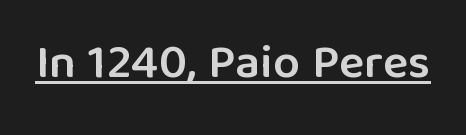
{"serif": "no", "italic": "no", "bold": "semi", "weight": "semibold", "width": "normal", "stroke_contrast": "low", "x_height": "medium", "monospaced": "no", "underline": "yes", "letter_spacing": "normal", "letter_spacing_em": 0.0, "glyph_px": 48}
